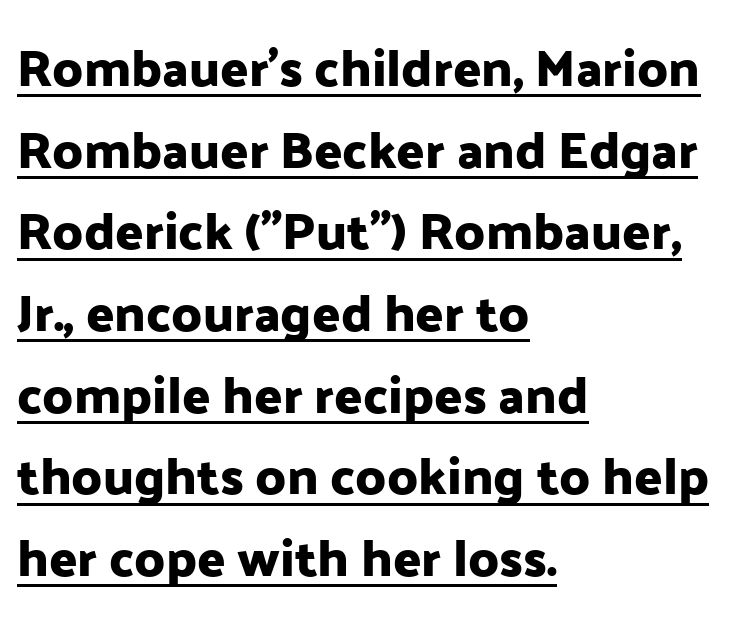
Classification — sans serif. Rendered with straight, roman letterforms. Glyph-to-glyph distance matches everyday printed text. These lines are rendered in a variable-pitch font. Regular leading. These lines stack with their left ends in a neat column.
